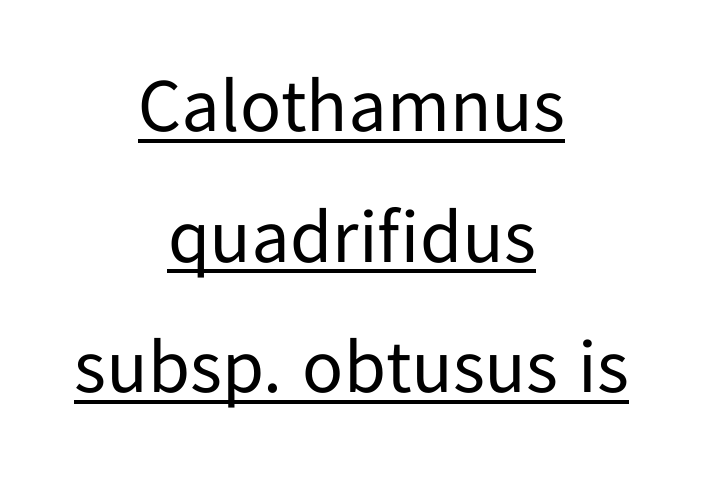
{"serif": "no", "italic": "no", "bold": "no", "weight": "regular", "width": "normal", "stroke_contrast": "low", "x_height": "medium", "monospaced": "no", "underline": "yes", "align": "center", "line_spacing_ratio": 1.72, "letter_spacing": "normal", "letter_spacing_em": 0.0, "glyph_px": 76}
